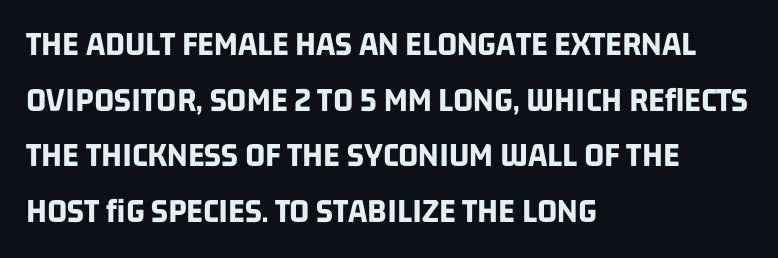
{"serif": "no", "bold": "yes", "weight": "bold", "width": "condensed", "stroke_contrast": "low", "x_height": "large", "monospaced": "no", "underline": "no", "align": "left", "line_spacing": "normal", "line_spacing_ratio": 1.59, "letter_spacing": "normal", "letter_spacing_em": 0.0, "glyph_px": 35}
